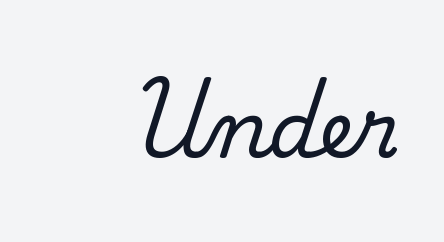
Q: Is the text italic (slanted)? A: Yes.
Q: Is the text underlined? A: No.
Q: Is the spacing between letters normal or unusually wide? A: Normal.
Q: Width (condensed, normal, or wide)? A: Normal.
Q: Stroke contrast? A: Medium.
Q: x-height? A: Small.
Q: Monospaced? A: No.
